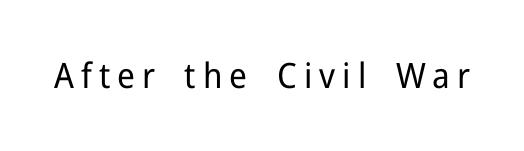
{"serif": "no", "italic": "no", "bold": "no", "weight": "regular", "width": "normal", "stroke_contrast": "low", "x_height": "medium", "monospaced": "no", "underline": "no", "letter_spacing": "wide", "letter_spacing_em": 0.2, "glyph_px": 35}
